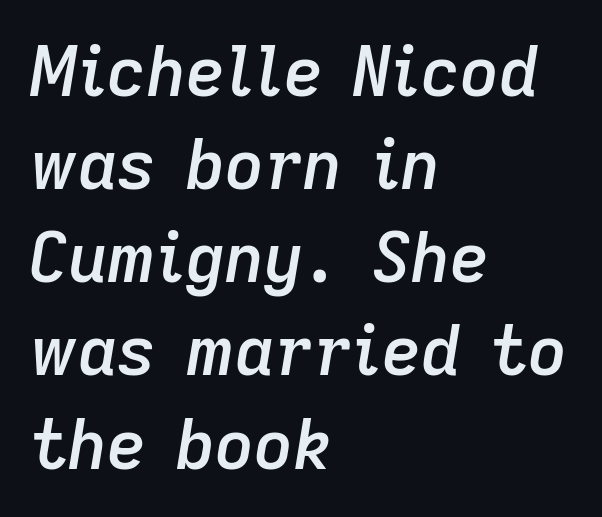
Q: Is the text bold? A: Semi-bold.
Q: Is the text italic (slanted)? A: Yes, it leans right by about 9 degrees.
Q: Is the text underlined? A: No.
Q: How is the paragraph aligned? A: Left-aligned.
Q: Is the spacing between letters normal or unusually wide? A: Normal.
Q: Is the spacing between lines tight, normal or loose? A: Normal.
Q: Width (condensed, normal, or wide)? A: Normal.
Q: Stroke contrast? A: Low.
Q: x-height? A: Medium.
Q: Monospaced? A: No.
